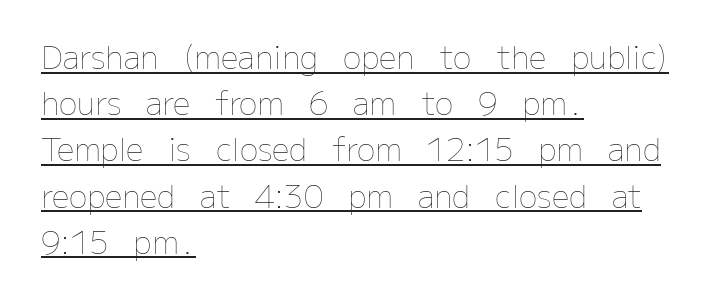
Q: Is the text bold? A: No.
Q: Is the text italic (slanted)? A: No, it is upright.
Q: Is the text underlined? A: Yes.
Q: How is the paragraph aligned? A: Left-aligned.
Q: Is the spacing between letters normal or unusually wide? A: Normal.
Q: Is the spacing between lines tight, normal or loose? A: Normal.
Q: Width (condensed, normal, or wide)? A: Normal.
Q: Stroke contrast? A: Low.
Q: x-height? A: Medium.
Q: Monospaced? A: No.
